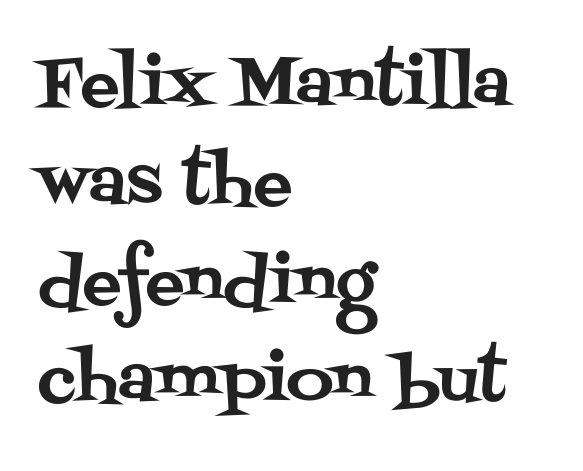
Q: Is the text italic (slanted)? A: No, it is upright.
Q: Is the typeface a serif or a sans-serif typeface? A: Serif.
Q: Is the text underlined? A: No.
Q: How is the paragraph aligned? A: Left-aligned.
Q: Is the spacing between letters normal or unusually wide? A: Normal.
Q: Is the spacing between lines tight, normal or loose? A: Normal.
Q: Width (condensed, normal, or wide)? A: Normal.
Q: Stroke contrast? A: Medium.
Q: x-height? A: Large.
Q: Monospaced? A: No.
